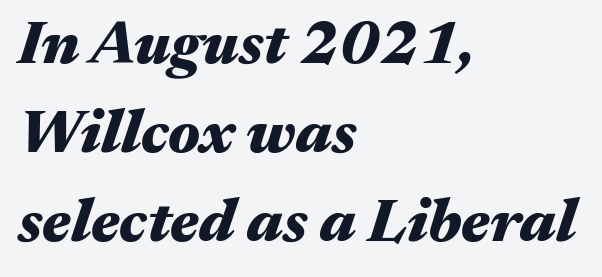
The image shows 61 px heavy, wide type, italic (leaning right); set left-aligned, normal line spacing (1.46x), normal letter spacing, not underlined; medium stroke contrast and a medium x-height.
